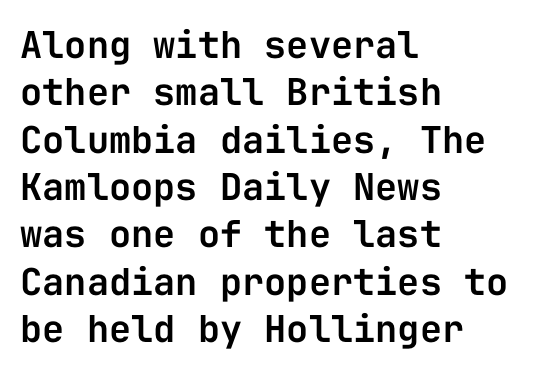
{"serif": "no", "italic": "no", "width": "normal", "stroke_contrast": "low", "x_height": "medium", "monospaced": "yes", "underline": "no", "align": "left", "line_spacing": "normal", "line_spacing_ratio": 1.28, "letter_spacing": "normal", "letter_spacing_em": 0.0, "glyph_px": 37}
